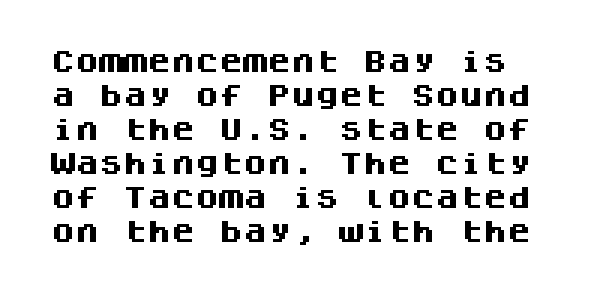
Do the letters lean? They stand straight. Is the type bold? Yes — the strokes are clearly thick and heavy. Check under the words: just untouched page. Letter spacing: default.
